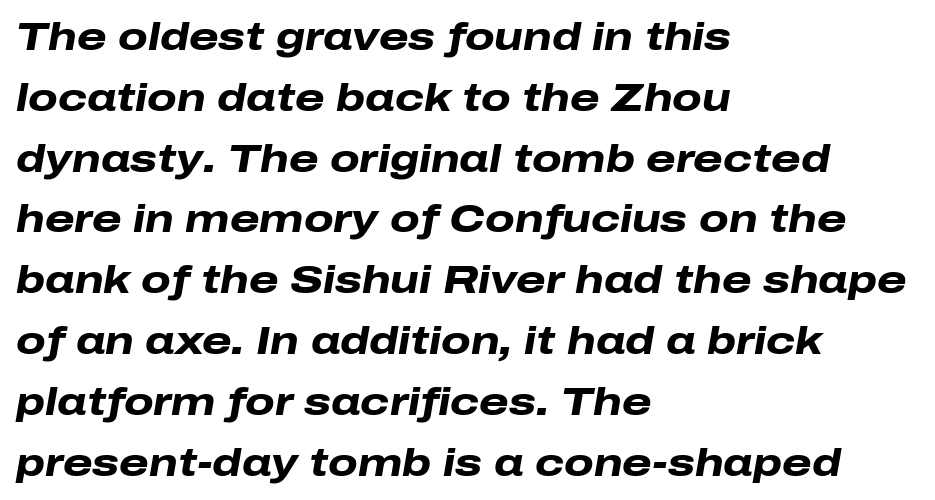
{"italic": "yes", "lean": "right", "slant_degrees": 10, "bold": "yes", "weight": "heavy", "width": "wide", "stroke_contrast": "low", "x_height": "medium", "monospaced": "no", "underline": "no", "align": "left", "line_spacing": "normal", "line_spacing_ratio": 1.6, "letter_spacing": "normal", "letter_spacing_em": 0.0, "glyph_px": 38}
